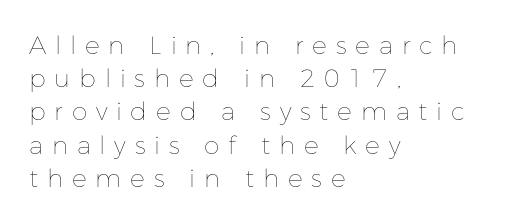
{"italic": "no", "bold": "no", "underline": "no", "align": "left", "line_spacing": "normal", "line_spacing_ratio": 1.33, "letter_spacing": "wide", "letter_spacing_em": 0.35, "glyph_px": 25}
